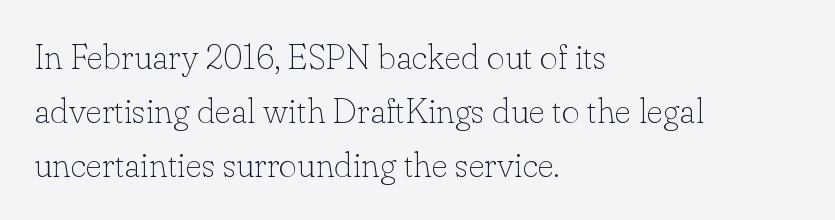
The image shows 35 px thin serif type, upright; set left-aligned, normal line spacing (1.54x), normal letter spacing, not underlined; low stroke contrast and a small x-height.
